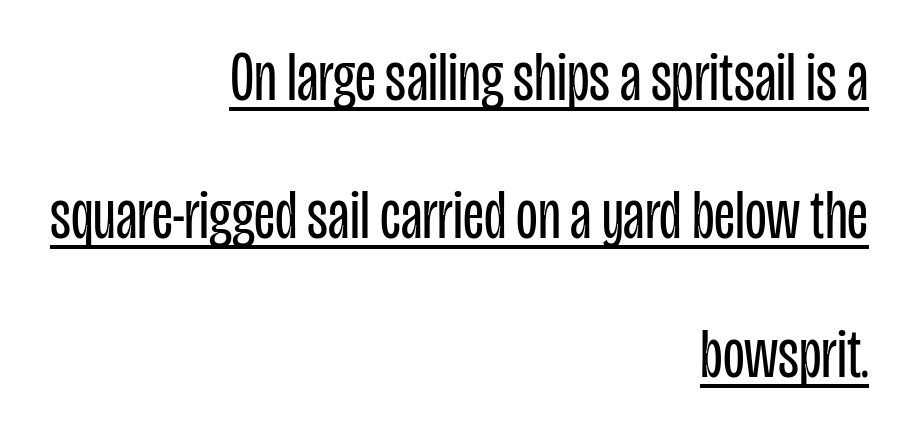
The image shows 71 px regular-weight, condensed sans-serif type, upright; set right-aligned, loose line spacing (1.95x), normal letter spacing, underlined; low stroke contrast and a large x-height.
